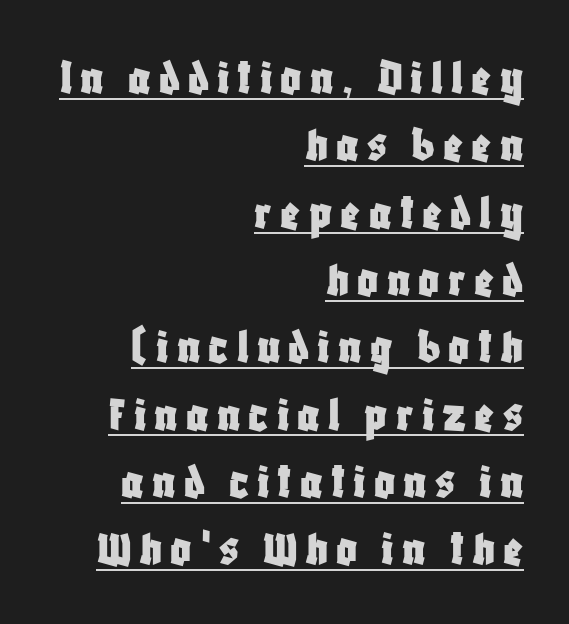
Q: Is the text italic (slanted)? A: No, it is upright.
Q: Is the typeface a serif or a sans-serif typeface? A: Sans-serif.
Q: Is the text underlined? A: Yes.
Q: How is the paragraph aligned? A: Right-aligned.
Q: Is the spacing between lines tight, normal or loose? A: Normal.
Q: Width (condensed, normal, or wide)? A: Condensed.
Q: Stroke contrast? A: Low.
Q: x-height? A: Large.
Q: Monospaced? A: No.
